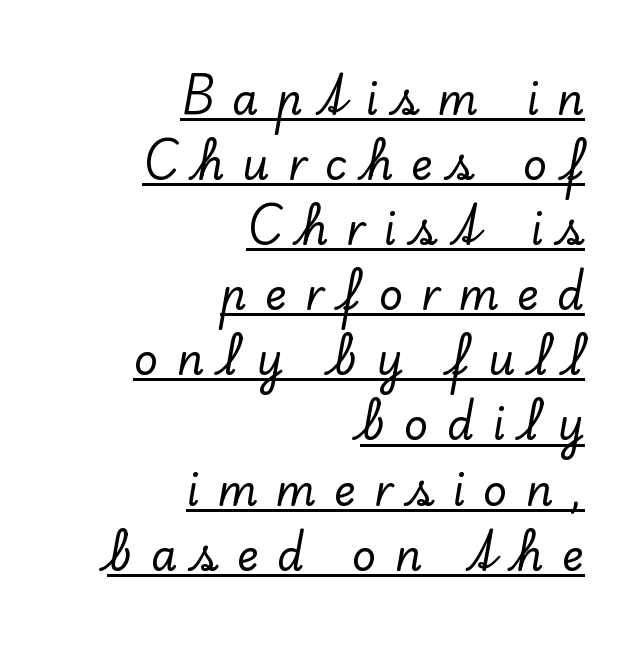
{"serif": "yes", "width": "normal", "stroke_contrast": "low", "x_height": "small", "monospaced": "no", "underline": "yes", "align": "right", "line_spacing": "normal", "line_spacing_ratio": 1.55, "letter_spacing": "wide", "letter_spacing_em": 0.43, "glyph_px": 42}
